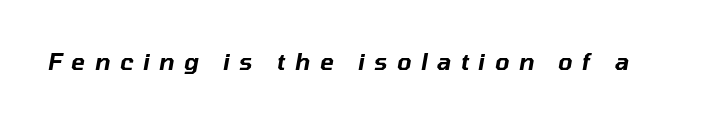
Q: Is the text italic (slanted)? A: Yes, it leans right by about 10 degrees.
Q: Is the text underlined? A: No.
Q: Is the spacing between letters normal or unusually wide? A: Unusually wide.
